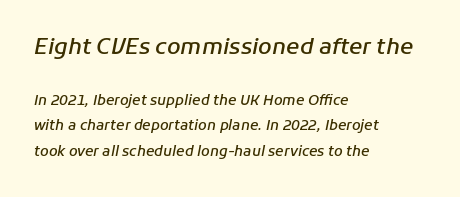
The image shows 22 px text type, italic (leaning right); set left-aligned, line spacing 1.83x, normal letter spacing, not underlined; the first (top) block is 1.57x larger.
